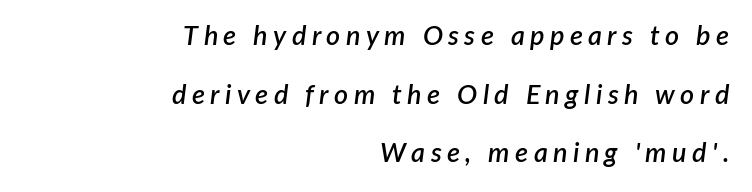
The image shows 27 px text type, italic (leaning right); set right-aligned, loose line spacing (2.17x), unusually wide letter spacing (+0.2 em), not underlined.
